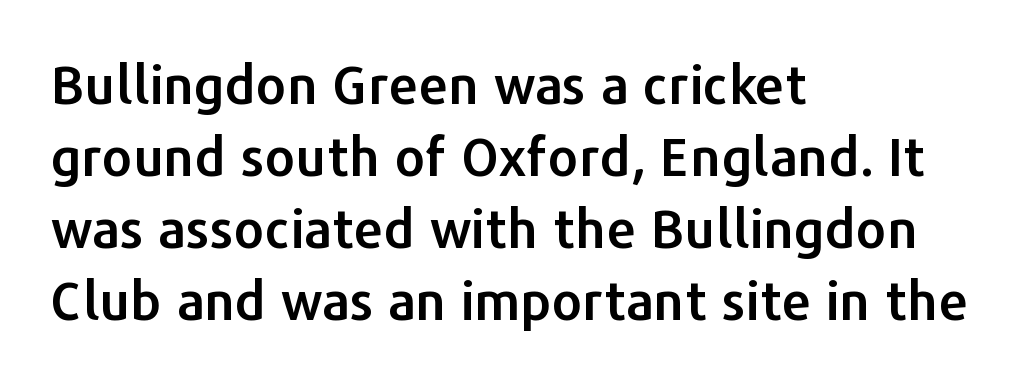
Q: Is the text italic (slanted)? A: No, it is upright.
Q: Is the typeface a serif or a sans-serif typeface? A: Sans-serif.
Q: Is the text underlined? A: No.
Q: How is the paragraph aligned? A: Left-aligned.
Q: Is the spacing between letters normal or unusually wide? A: Normal.
Q: Is the spacing between lines tight, normal or loose? A: Normal.
Q: Width (condensed, normal, or wide)? A: Normal.
Q: Stroke contrast? A: Low.
Q: x-height? A: Medium.
Q: Monospaced? A: No.
